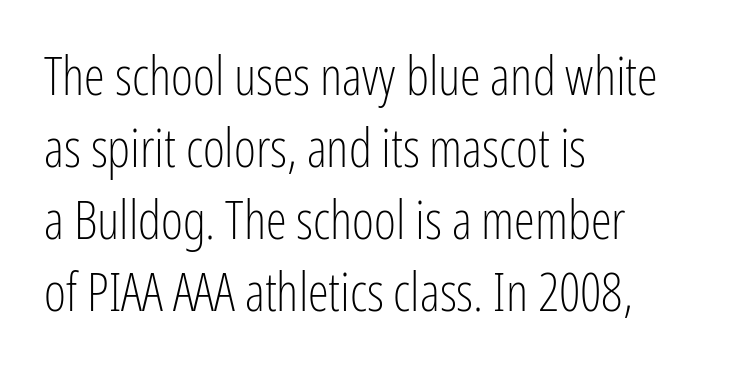
Q: Is the text bold? A: No.
Q: Is the text italic (slanted)? A: No, it is upright.
Q: Is the typeface a serif or a sans-serif typeface? A: Sans-serif.
Q: Is the text underlined? A: No.
Q: How is the paragraph aligned? A: Left-aligned.
Q: Is the spacing between letters normal or unusually wide? A: Normal.
Q: Is the spacing between lines tight, normal or loose? A: Normal.
Q: Width (condensed, normal, or wide)? A: Condensed.
Q: Stroke contrast? A: Low.
Q: x-height? A: Medium.
Q: Monospaced? A: No.
